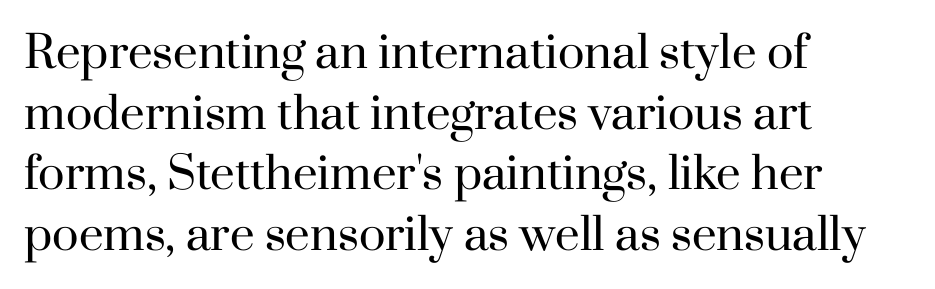
Beneath every word, the page is bare. Tracking value appears to be zero — textbook default spacing. The axis of the letterforms is exactly vertical. Visually the block forms a straight wall on the left and a jagged coastline on the right. Serifs: yes, visible at the terminals of the letterforms.
